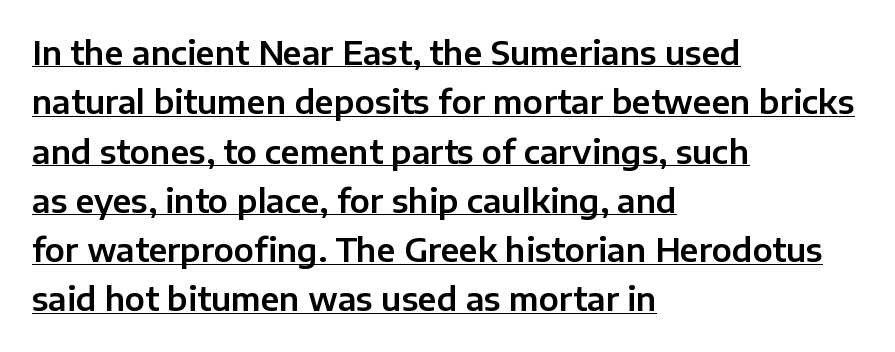
{"serif": "no", "italic": "no", "width": "normal", "stroke_contrast": "low", "x_height": "medium", "monospaced": "no", "underline": "yes", "align": "left", "line_spacing": "normal", "line_spacing_ratio": 1.54, "letter_spacing": "normal", "letter_spacing_em": 0.0, "glyph_px": 32}
